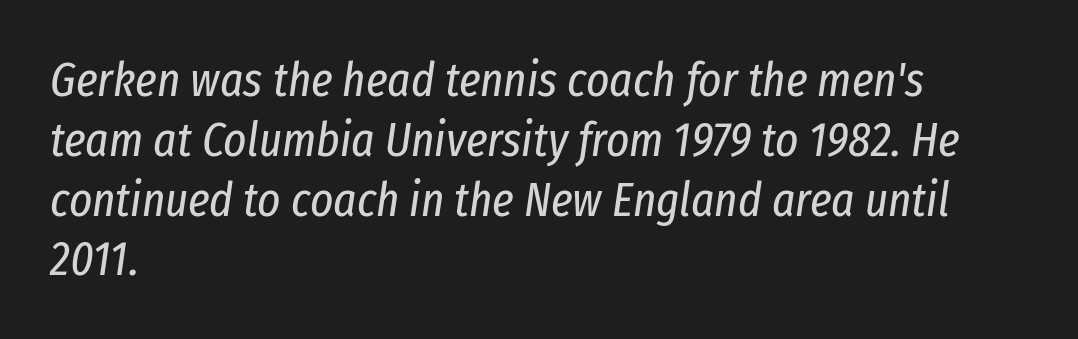
{"italic": "yes", "lean": "right", "slant_degrees": 8, "bold": "no", "weight": "regular", "width": "condensed", "stroke_contrast": "low", "x_height": "medium", "monospaced": "no", "underline": "no", "align": "left", "line_spacing_ratio": 1.22, "letter_spacing": "normal", "letter_spacing_em": 0.0, "glyph_px": 49}
